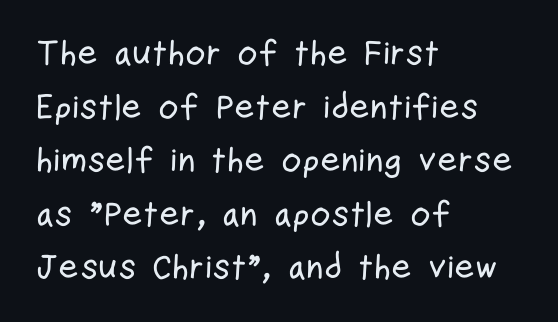
Q: Is the text italic (slanted)? A: No, it is upright.
Q: Is the typeface a serif or a sans-serif typeface? A: Sans-serif.
Q: Is the text underlined? A: No.
Q: How is the paragraph aligned? A: Left-aligned.
Q: Is the spacing between letters normal or unusually wide? A: Normal.
Q: Is the spacing between lines tight, normal or loose? A: Normal.
Q: Width (condensed, normal, or wide)? A: Condensed.
Q: Stroke contrast? A: Low.
Q: x-height? A: Medium.
Q: Monospaced? A: No.
